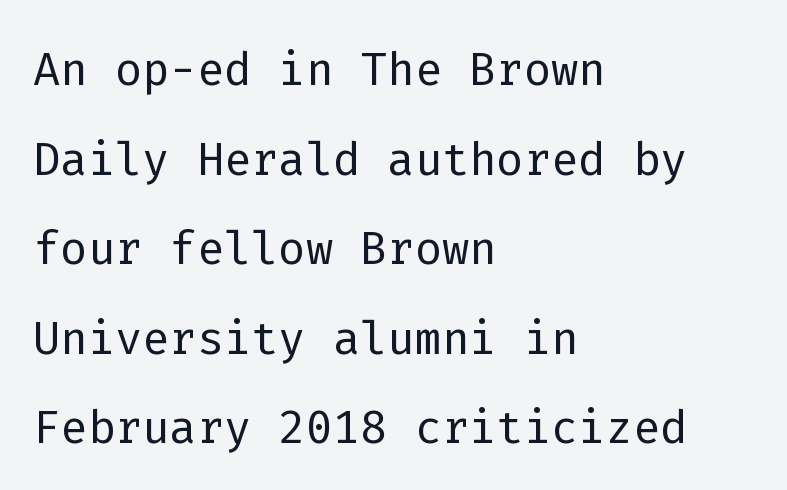
The typesetting does not lean heavy: it is not bold. The words here are not underlined. Is there any slant? The stems are plumb. In terms of letterspacing, this is plain default setting. The typeface chosen for these lines omits serifs.
